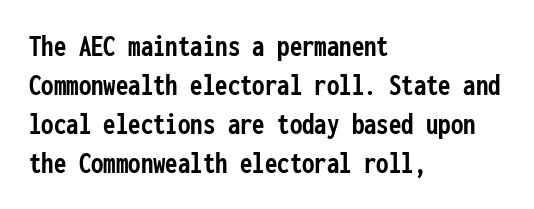
{"serif": "no", "italic": "no", "bold": "yes", "weight": "semibold", "width": "condensed", "stroke_contrast": "low", "x_height": "medium", "monospaced": "yes", "underline": "no", "align": "left", "line_spacing": "normal", "line_spacing_ratio": 1.26, "letter_spacing": "normal", "letter_spacing_em": 0.0, "glyph_px": 31}
